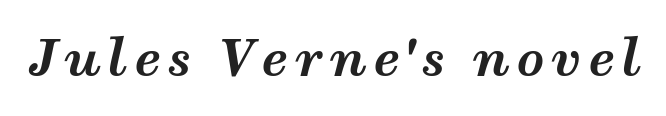
The image shows 49 px bold, wide type, italic (leaning right); set not underlined; medium stroke contrast and a medium x-height.
